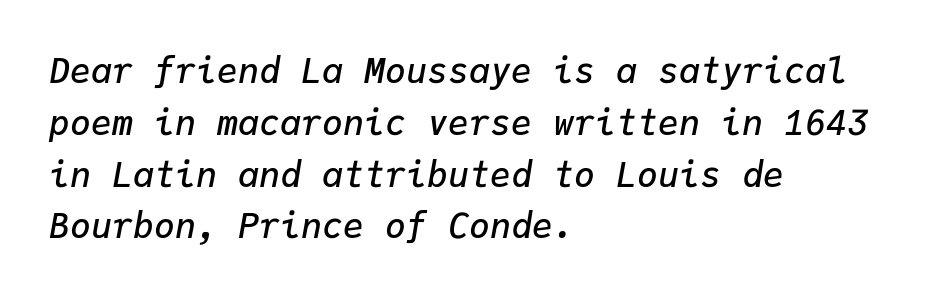
The image shows 35 px semibold type, italic (leaning right), monospaced; set left-aligned, normal line spacing (1.48x), normal letter spacing, not underlined; low stroke contrast and a medium x-height.
